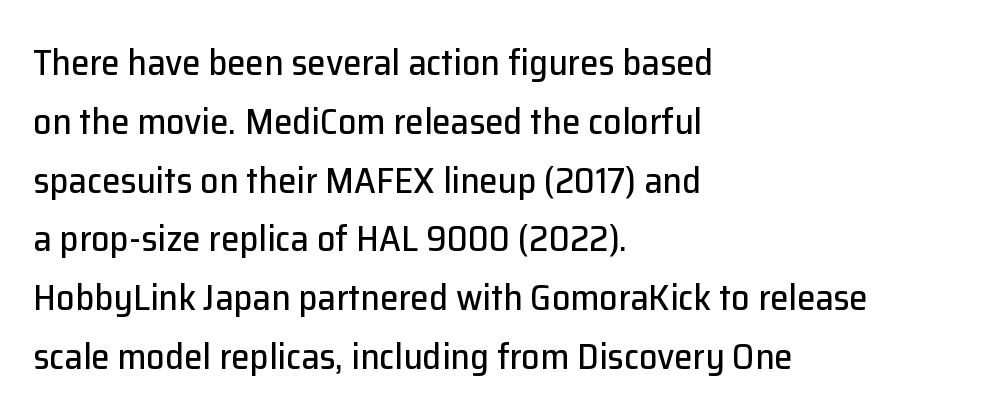
{"serif": "no", "italic": "no", "width": "normal", "stroke_contrast": "low", "x_height": "medium", "monospaced": "no", "underline": "no", "align": "left", "line_spacing": "normal", "line_spacing_ratio": 1.59, "letter_spacing": "normal", "letter_spacing_em": 0.0, "glyph_px": 37}
